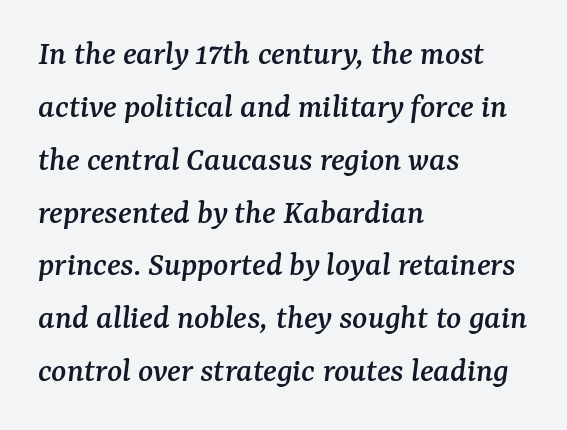
The image shows 35 px serif type, italic (leaning right); set left-aligned, normal line spacing (1.51x), normal letter spacing, not underlined; medium stroke contrast and a medium x-height.
